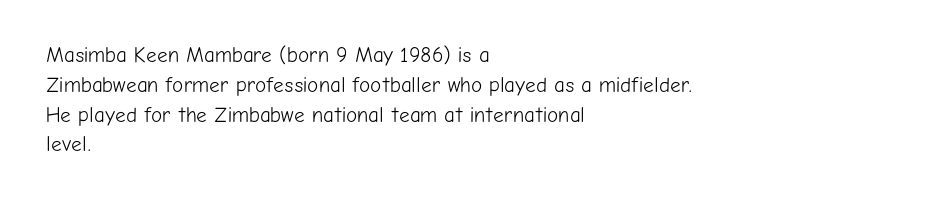
{"italic": "no", "bold": "no", "underline": "no", "align": "left", "line_spacing": "normal", "line_spacing_ratio": 1.42, "letter_spacing": "normal", "letter_spacing_em": 0.0, "glyph_px": 21}
